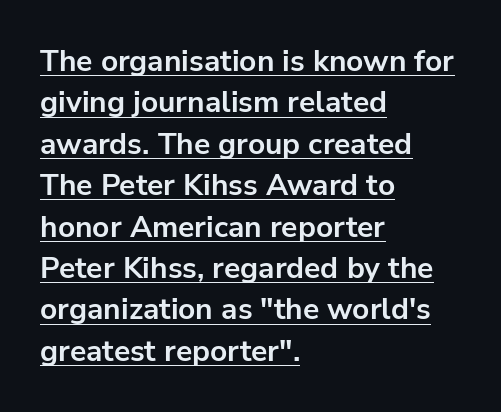
Q: Is the text bold? A: Yes.
Q: Is the text italic (slanted)? A: No, it is upright.
Q: Is the typeface a serif or a sans-serif typeface? A: Sans-serif.
Q: Is the text underlined? A: Yes.
Q: How is the paragraph aligned? A: Left-aligned.
Q: Is the spacing between letters normal or unusually wide? A: Normal.
Q: Is the spacing between lines tight, normal or loose? A: Normal.
Q: Width (condensed, normal, or wide)? A: Normal.
Q: Stroke contrast? A: Low.
Q: x-height? A: Medium.
Q: Monospaced? A: No.
